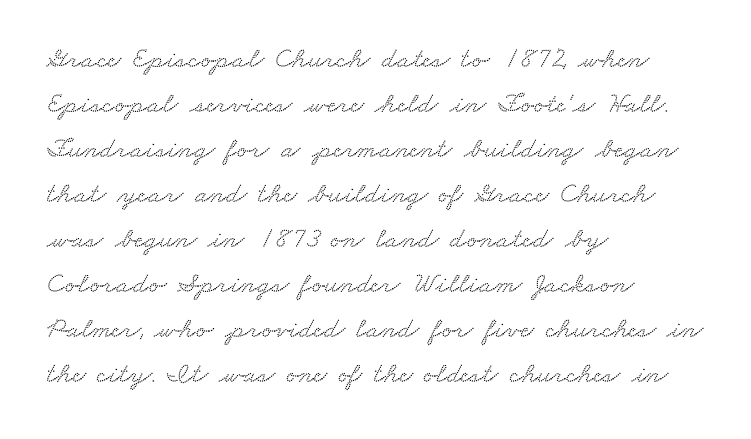
The rows are spaced the way most documents space them. Underline: absent. Words appear dense and cohesive because spacing is normal.
